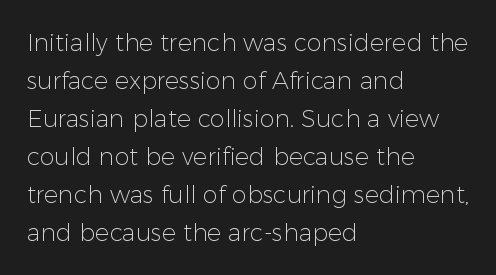
The image shows 24 px text type, upright; set left-aligned, normal line spacing (1.58x), normal letter spacing, not underlined.
